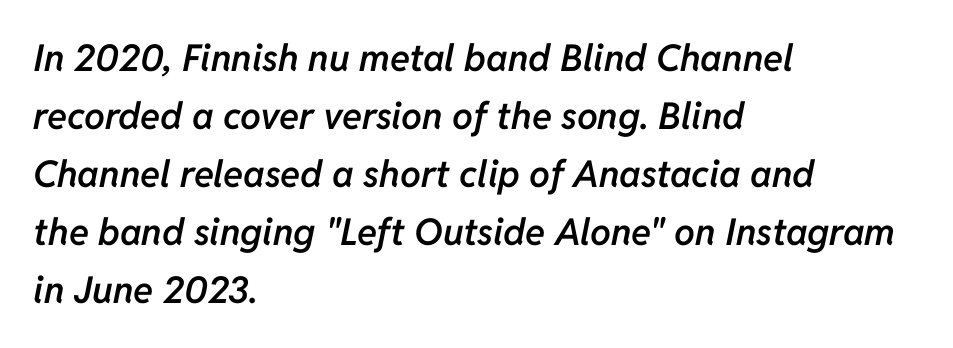
The image shows 37 px semibold type, italic (leaning right); set left-aligned, normal line spacing (1.57x), normal letter spacing, not underlined; low stroke contrast and a medium x-height.
